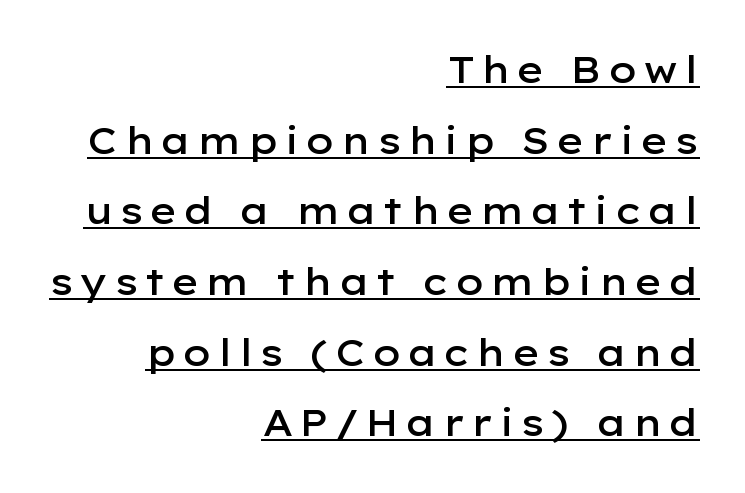
The vertical gap from one line to the next is large. Underlining? Definitely there. Spacing verdict: proportional, widths tailored to each character. The typesetting leans somewhat heavy: a semibold. Every row of glyphs terminates at an identical x-position on the right.
